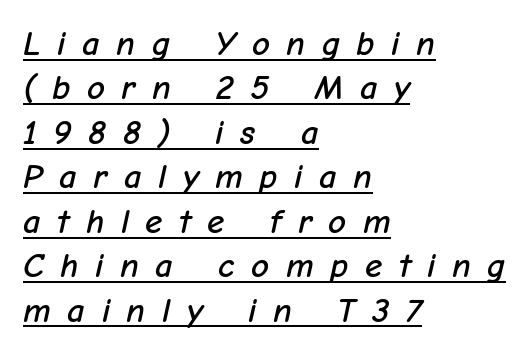
{"italic": "yes", "lean": "right", "slant_degrees": 12, "width": "normal", "stroke_contrast": "low", "x_height": "medium", "monospaced": "no", "underline": "yes", "align": "left", "line_spacing": "normal", "line_spacing_ratio": 1.27, "letter_spacing": "wide", "letter_spacing_em": 0.47, "glyph_px": 35}
